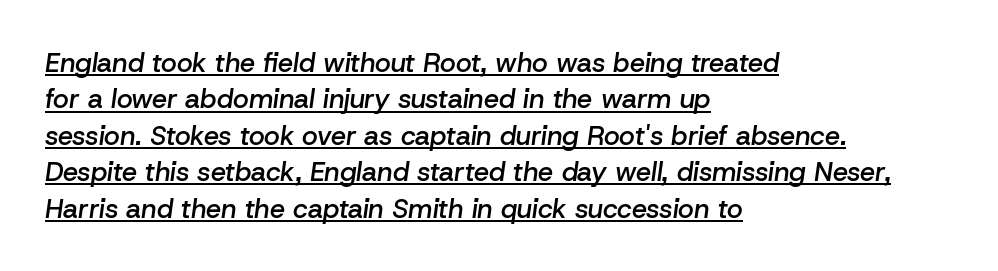
Q: Is the text bold? A: Semi-bold.
Q: Is the text italic (slanted)? A: Yes, it leans right by about 8 degrees.
Q: Is the text underlined? A: Yes.
Q: How is the paragraph aligned? A: Left-aligned.
Q: Is the spacing between letters normal or unusually wide? A: Normal.
Q: Is the spacing between lines tight, normal or loose? A: Normal.
